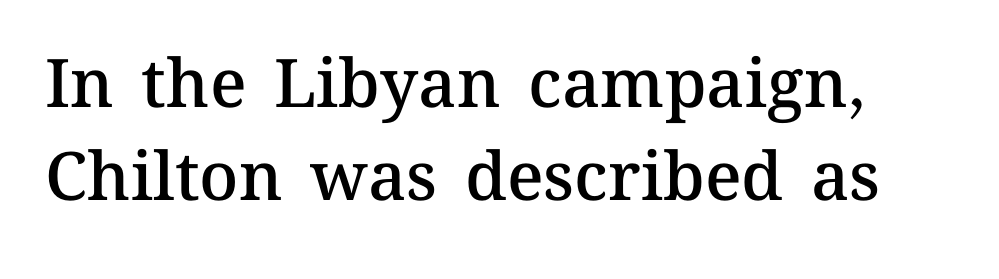
Any mark beneath the type? The region is blank. What stands out about the letter spacing? Nothing — it is the standard amount. These lines sit exactly where default settings would place them. On the weight axis this lands at semibold, roughly 600. Do the letters lean? They stand straight.
